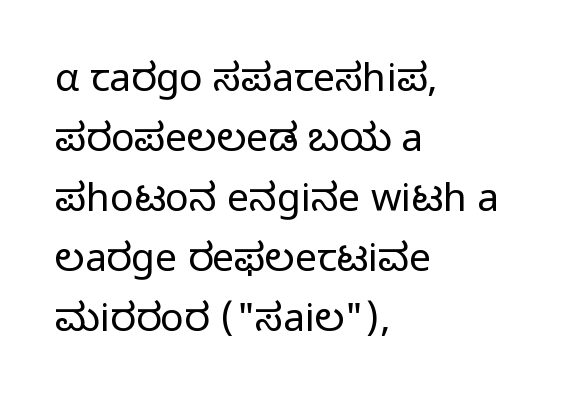
The image shows 39 px light sans-serif type, upright; set left-aligned, normal line spacing (1.54x), normal letter spacing, not underlined; low stroke contrast and a medium x-height.
